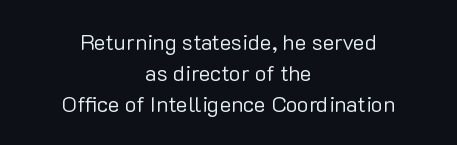
{"italic": "no", "bold": "no", "underline": "no", "align": "center", "line_spacing": "normal", "line_spacing_ratio": 1.41, "letter_spacing": "normal", "letter_spacing_em": 0.0, "glyph_px": 22}
